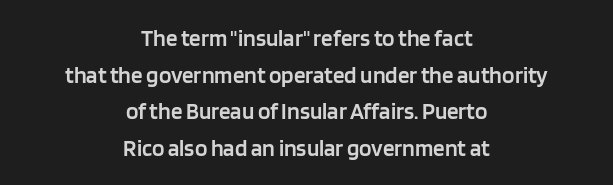
{"italic": "no", "bold": "semi", "underline": "no", "align": "center", "line_spacing": "normal", "line_spacing_ratio": 1.59, "letter_spacing": "normal", "letter_spacing_em": 0.0, "glyph_px": 23}
